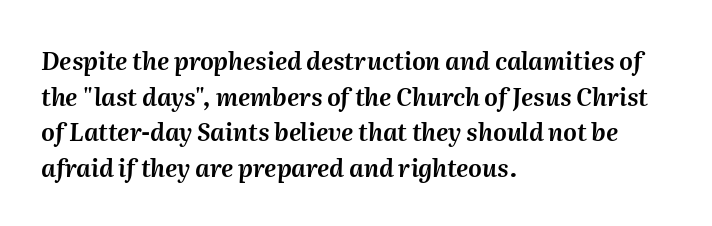
Caption: standard tracking, unaltered. Leading matches the norm, producing a regular column. Rendered with sloped, italic letterforms. Letters rest on an invisible, unmarked baseline.
